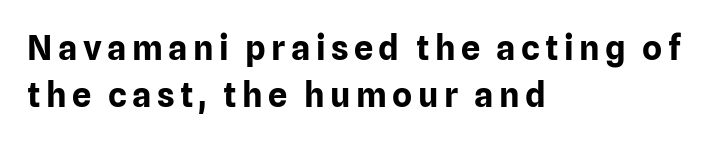
Q: Is the text bold? A: Yes.
Q: Is the text italic (slanted)? A: No, it is upright.
Q: Is the typeface a serif or a sans-serif typeface? A: Sans-serif.
Q: Is the text underlined? A: No.
Q: How is the paragraph aligned? A: Left-aligned.
Q: Is the spacing between lines tight, normal or loose? A: Normal.
Q: Width (condensed, normal, or wide)? A: Normal.
Q: Stroke contrast? A: Low.
Q: x-height? A: Medium.
Q: Monospaced? A: No.
